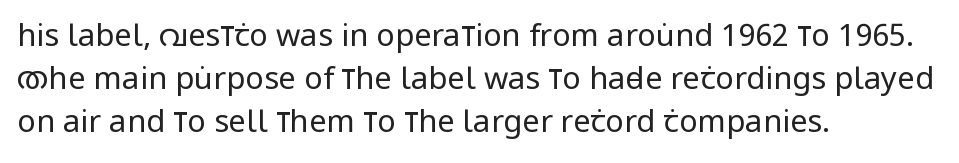
{"serif": "no", "italic": "no", "bold": "no", "weight": "regular", "width": "condensed", "stroke_contrast": "low", "x_height": "large", "monospaced": "no", "underline": "no", "align": "left", "line_spacing": "normal", "line_spacing_ratio": 1.39, "letter_spacing": "normal", "letter_spacing_em": 0.0, "glyph_px": 31}
